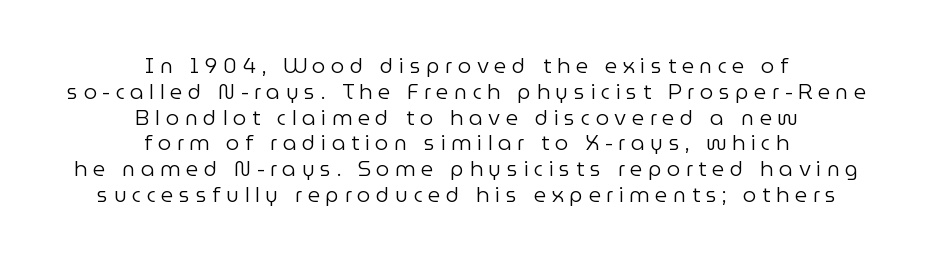
The image shows 21 px text type, upright; set centered, line spacing 1.23x, unusually wide letter spacing (+0.27 em), not underlined.
